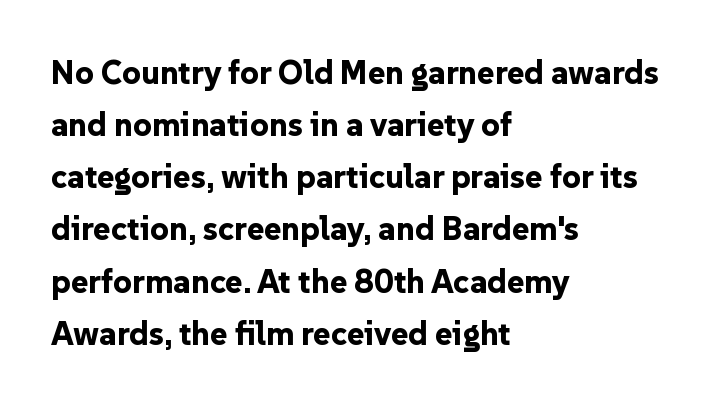
Q: Is the text bold? A: Yes.
Q: Is the text italic (slanted)? A: No, it is upright.
Q: Is the typeface a serif or a sans-serif typeface? A: Sans-serif.
Q: Is the text underlined? A: No.
Q: How is the paragraph aligned? A: Left-aligned.
Q: Is the spacing between letters normal or unusually wide? A: Normal.
Q: Is the spacing between lines tight, normal or loose? A: Normal.
Q: Width (condensed, normal, or wide)? A: Normal.
Q: Stroke contrast? A: Low.
Q: x-height? A: Medium.
Q: Monospaced? A: No.
